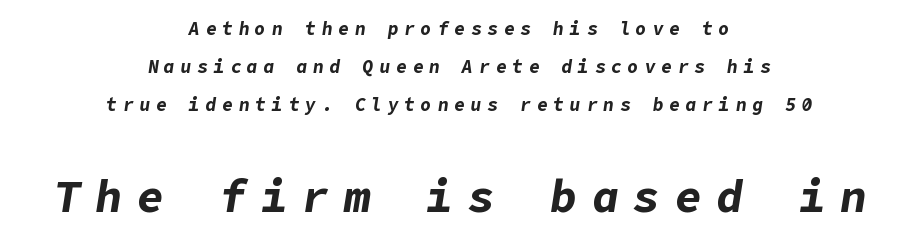
Q: Is the text bold? A: Yes.
Q: Is the text italic (slanted)? A: Yes, it leans right by about 9 degrees.
Q: Is the text underlined? A: No.
Q: How is the paragraph aligned? A: Centered.
Q: Is the spacing between letters normal or unusually wide? A: Unusually wide.
Q: Is the spacing between lines tight, normal or loose? A: Loose.
Q: Which block of text is set in a larger size, the first (top) or the second (bottom)? A: The second (bottom) one.
Q: Width (condensed, normal, or wide)? A: Normal.
Q: Stroke contrast? A: Low.
Q: x-height? A: Medium.
